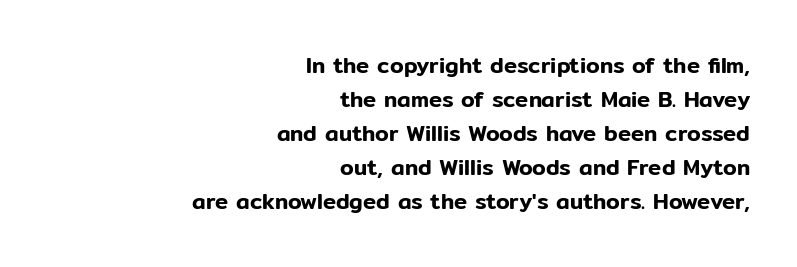
Q: Is the text italic (slanted)? A: No, it is upright.
Q: Is the text underlined? A: No.
Q: How is the paragraph aligned? A: Right-aligned.
Q: Is the spacing between letters normal or unusually wide? A: Normal.
Q: Is the spacing between lines tight, normal or loose? A: Normal.
